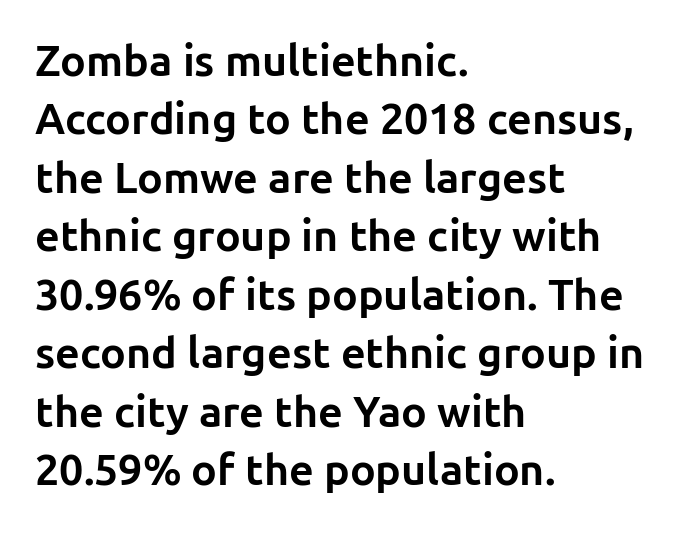
{"serif": "no", "italic": "no", "bold": "yes", "weight": "bold", "width": "normal", "stroke_contrast": "low", "x_height": "medium", "monospaced": "no", "underline": "no", "align": "left", "line_spacing": "normal", "line_spacing_ratio": 1.36, "letter_spacing": "normal", "letter_spacing_em": 0.0, "glyph_px": 43}
